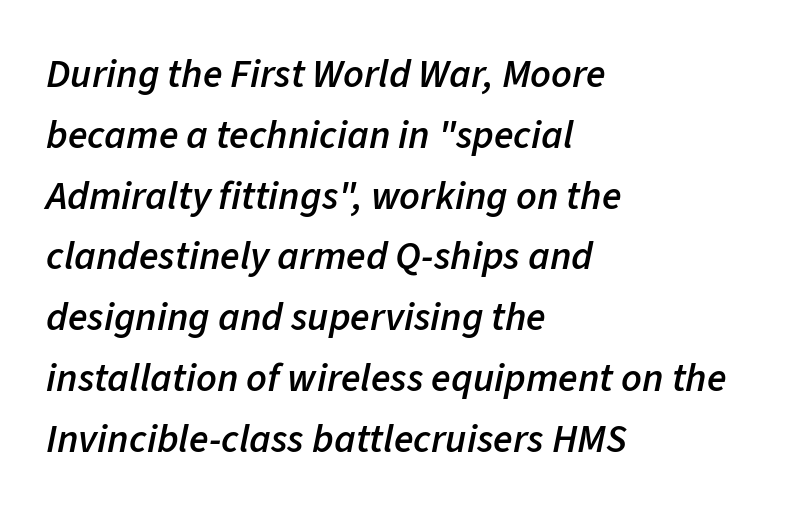
{"italic": "yes", "lean": "right", "slant_degrees": 11, "bold": "semi", "weight": "semibold", "width": "normal", "stroke_contrast": "low", "x_height": "medium", "monospaced": "no", "underline": "no", "align": "left", "line_spacing": "normal", "line_spacing_ratio": 1.52, "letter_spacing": "normal", "letter_spacing_em": 0.0, "glyph_px": 40}
